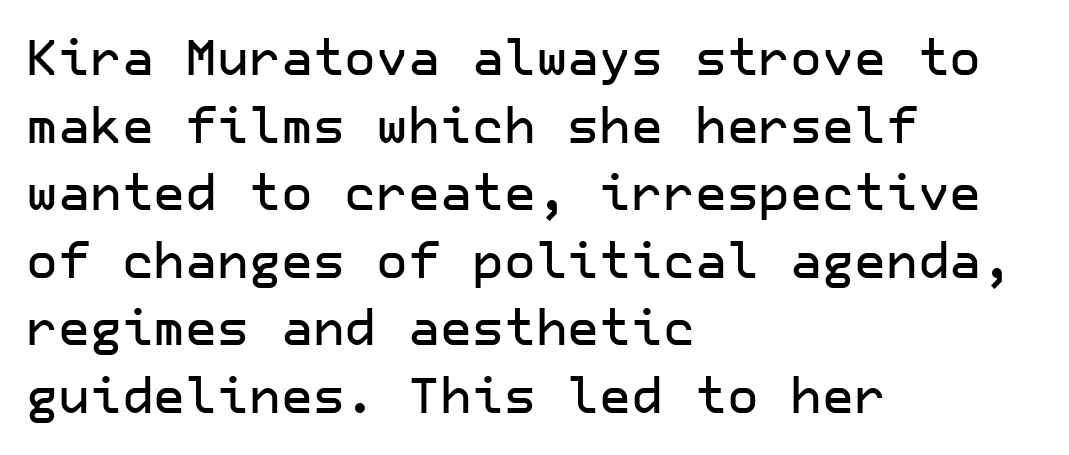
The letters stand straight up with perfectly vertical stems. Leftover space on each line is placed entirely after the last word. The string is rendered with underlining switched off. To sum up the face: it is a sans, with no serifs.
